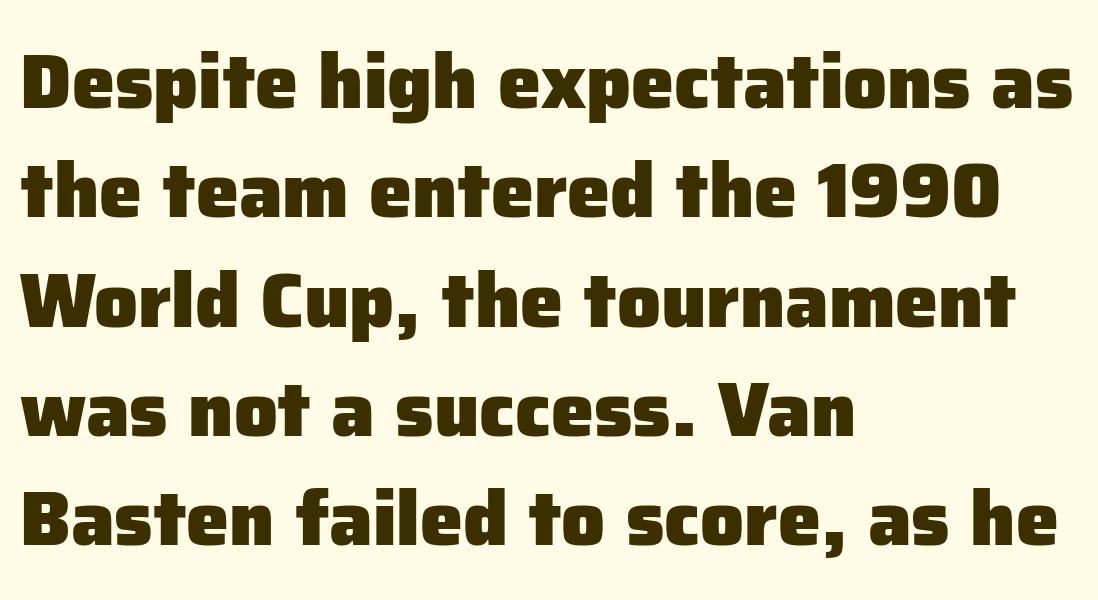
Regarding serifs, this sample does without them. A clean baseline with only descenders dipping below it. Weight: bold. You could not count columns in this text — the font is proportionally spaced.
